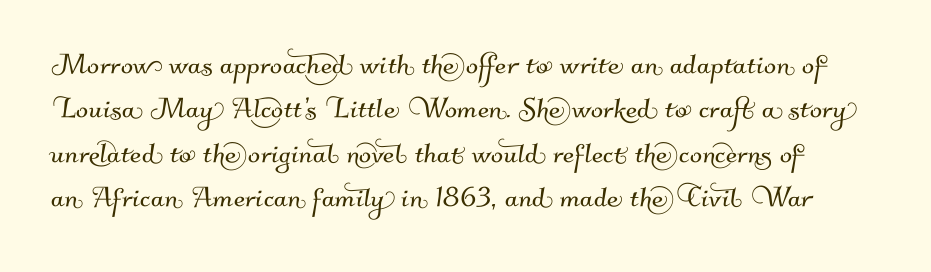
The image shows 36 px sans-serif type; set line spacing 1.23x, normal letter spacing, not underlined; medium stroke contrast and a small x-height.
